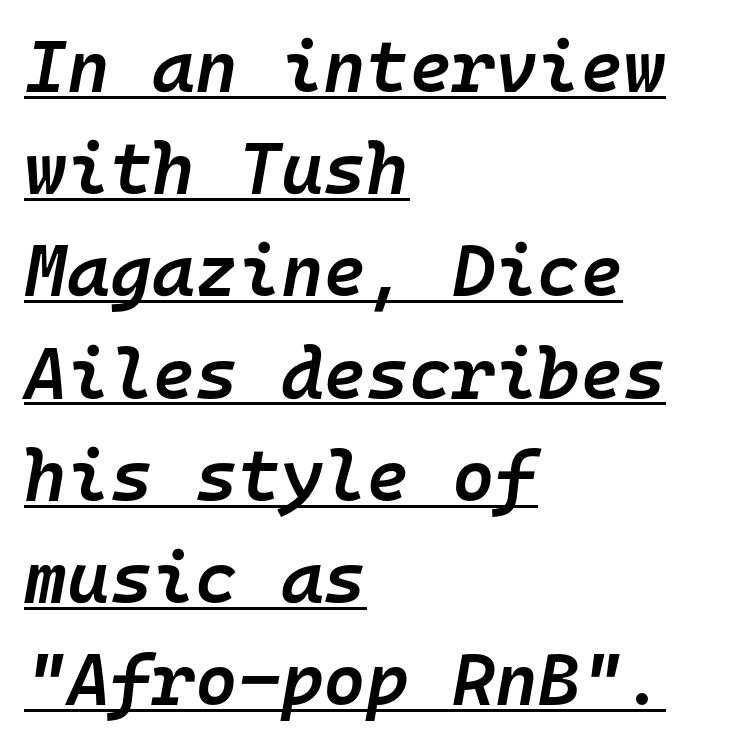
{"italic": "yes", "lean": "right", "slant_degrees": 10, "bold": "semi", "weight": "semibold", "width": "normal", "stroke_contrast": "low", "x_height": "medium", "monospaced": "yes", "underline": "yes", "align": "left", "line_spacing": "normal", "line_spacing_ratio": 1.4, "letter_spacing": "normal", "letter_spacing_em": 0.0, "glyph_px": 73}
